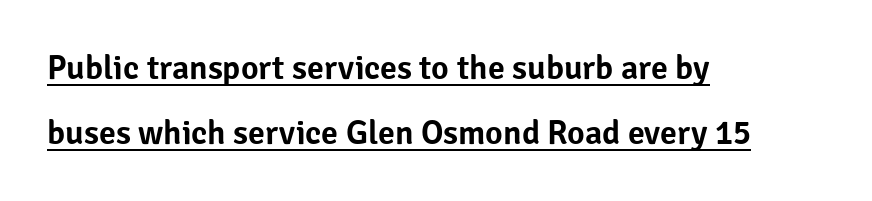
Quick note: underline on. The type family on display is of the sans-serif kind. What stands out about the letter spacing? Nothing — it is the standard amount. Each new line begins a long way beneath the previous one. The paragraph has a hard left edge and a soft right edge. The letters advance in unequal steps, a hallmark of proportional type.
